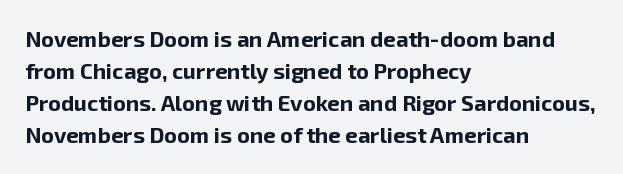
The image shows 22 px bold type, upright; set left-aligned, normal line spacing (1.46x), normal letter spacing, not underlined.
